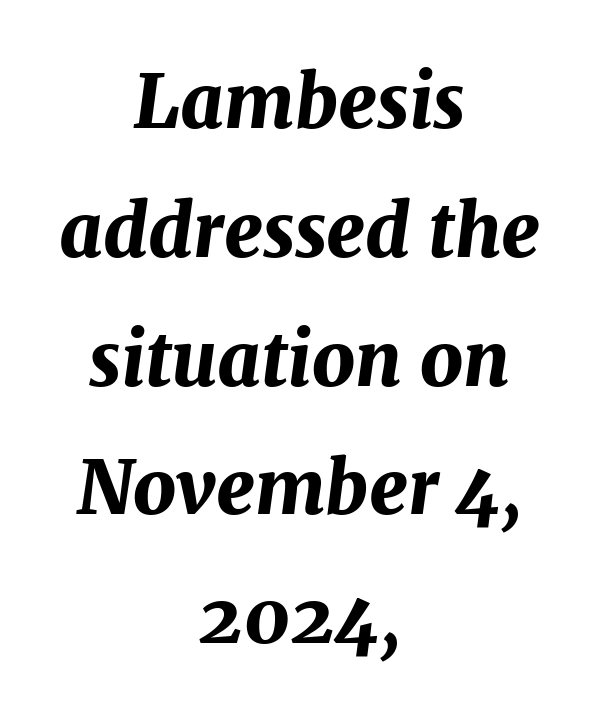
The image shows 74 px bold type, italic (leaning right); set centered, line spacing 1.74x, normal letter spacing, not underlined; medium stroke contrast and a medium x-height.
